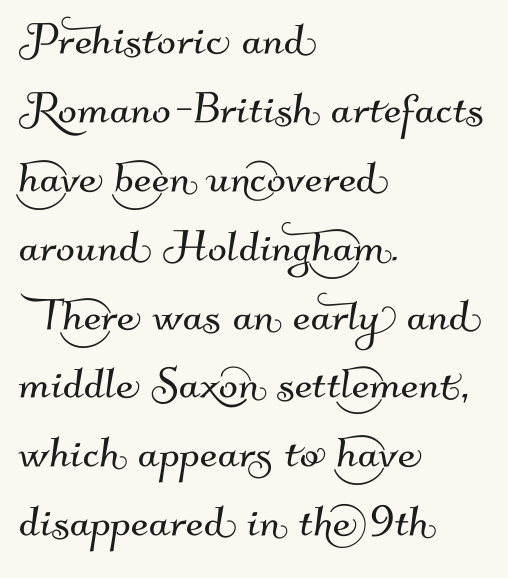
{"serif": "no", "width": "normal", "stroke_contrast": "medium", "x_height": "small", "monospaced": "no", "underline": "no", "align": "left", "line_spacing_ratio": 1.23, "letter_spacing": "normal", "letter_spacing_em": 0.0, "glyph_px": 56}
